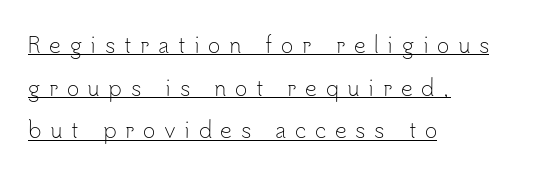
Q: Is the text bold? A: No.
Q: Is the text italic (slanted)? A: No, it is upright.
Q: Is the text underlined? A: Yes.
Q: How is the paragraph aligned? A: Left-aligned.
Q: Is the spacing between letters normal or unusually wide? A: Unusually wide.
Q: Is the spacing between lines tight, normal or loose? A: Loose.
